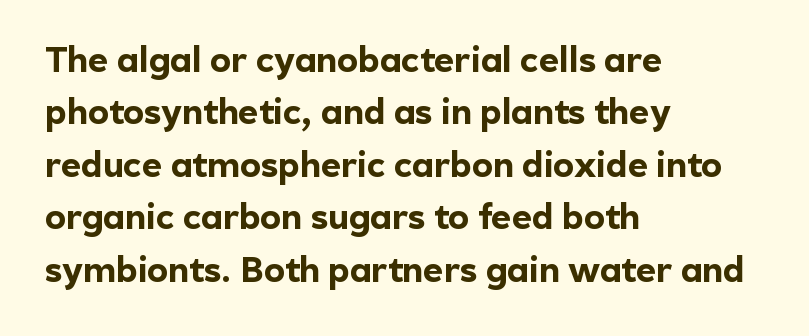
Is the block centered? No — it sits flush against the left margin. You'd pick this weight for a headline — it's a proper bold. I'd call this a sans setting — the letters go barefoot. Does the lettering tilt? It doesn't — this is upright.
